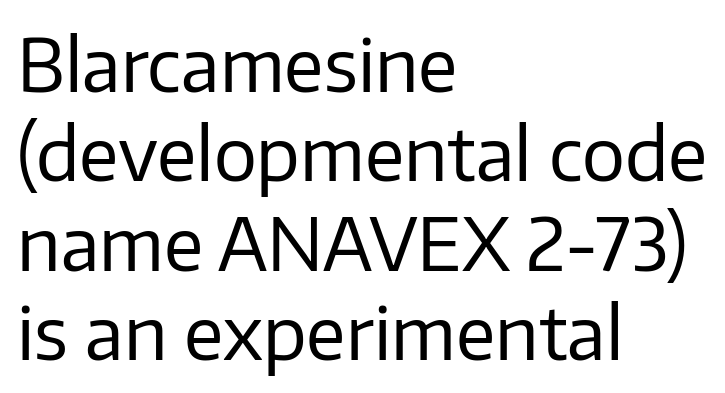
This rendering employs a face without finishing strokes, i.e., a sans-serif. The font sits on the lighter half of the weight spectrum, regular included. These lines are rendered in a variable-pitch font. How are the letters spaced? Ordinarily, with no added tracking.
